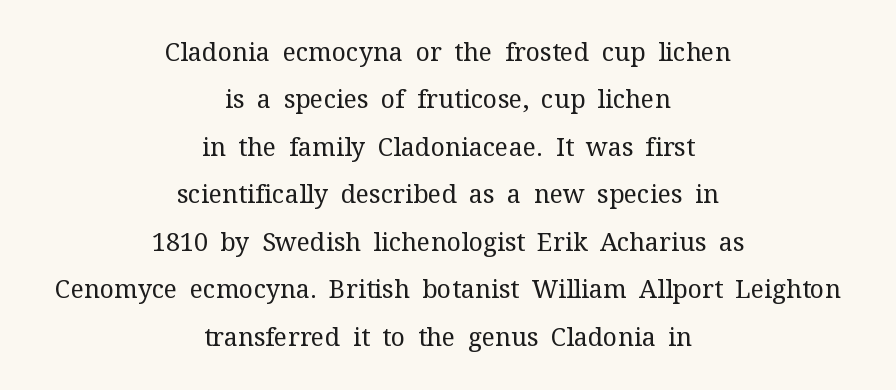
These lines were composed using upright roman letters. On a weight scale, this lands at 450 or below. Notice the wide empty band between every row — that's loose leading. Descender tails drop into unmarked territory. This sample is center-justified, so both line endings float freely.
